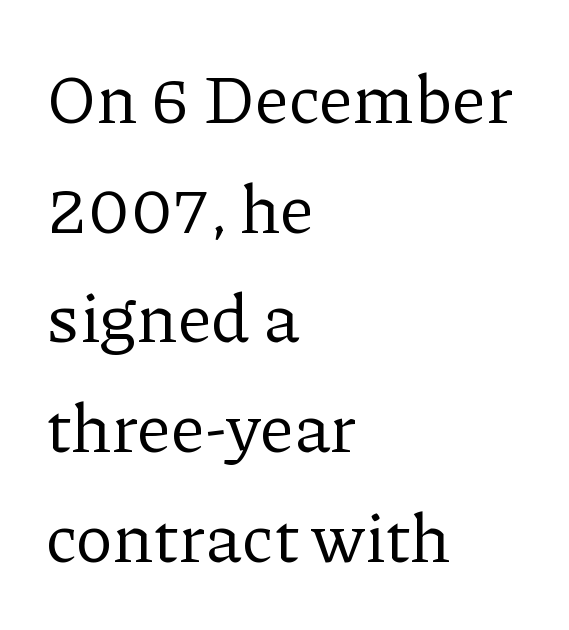
Q: Is the text bold? A: No.
Q: Is the text italic (slanted)? A: No, it is upright.
Q: Is the typeface a serif or a sans-serif typeface? A: Serif.
Q: Is the text underlined? A: No.
Q: How is the paragraph aligned? A: Left-aligned.
Q: Is the spacing between letters normal or unusually wide? A: Normal.
Q: Is the spacing between lines tight, normal or loose? A: Normal.
Q: Width (condensed, normal, or wide)? A: Normal.
Q: Stroke contrast? A: Low.
Q: x-height? A: Medium.
Q: Monospaced? A: No.
